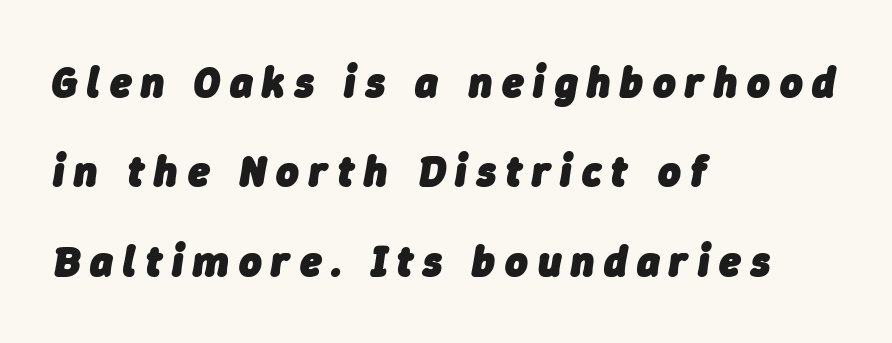
{"italic": "yes", "lean": "right", "slant_degrees": 9, "bold": "yes", "weight": "heavy", "width": "normal", "stroke_contrast": "low", "x_height": "medium", "monospaced": "no", "underline": "no", "align": "left", "line_spacing": "loose", "line_spacing_ratio": 2.08, "letter_spacing": "wide", "letter_spacing_em": 0.23, "glyph_px": 43}
